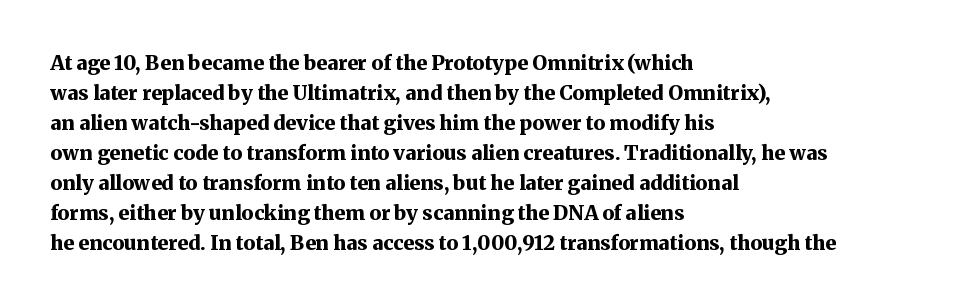
Q: Is the text bold? A: Yes.
Q: Is the text italic (slanted)? A: No, it is upright.
Q: Is the text underlined? A: No.
Q: How is the paragraph aligned? A: Left-aligned.
Q: Is the spacing between letters normal or unusually wide? A: Normal.
Q: Is the spacing between lines tight, normal or loose? A: Normal.
